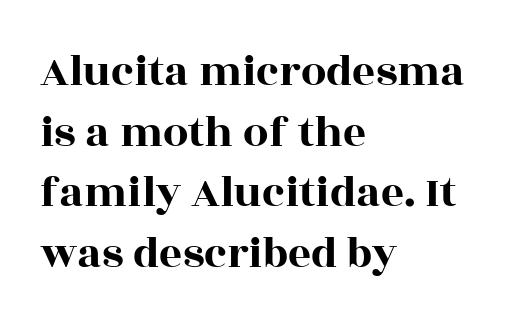
This block has exactly the height ordinary leading produces. Each row of text sits above clean, open space. The letters sit at their default tracking, neither squeezed nor spread. Stroke terminals: seriffed. Short and long lines alike share a common starting point at left. Spacing verdict: proportional, widths tailored to each character.
